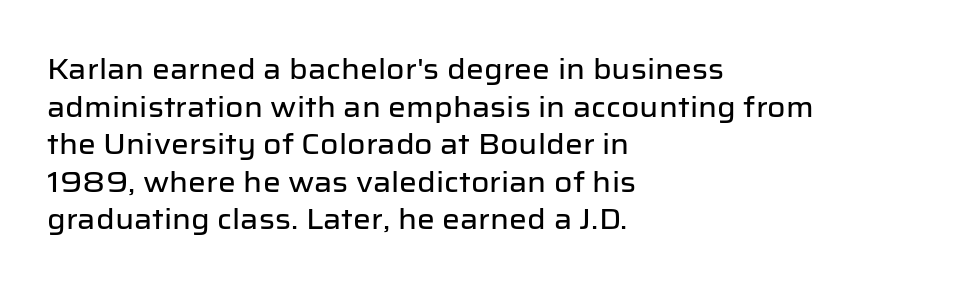
The image shows 28 px sans-serif type, upright; set left-aligned, normal line spacing (1.34x), normal letter spacing, not underlined; low stroke contrast and a medium x-height.
